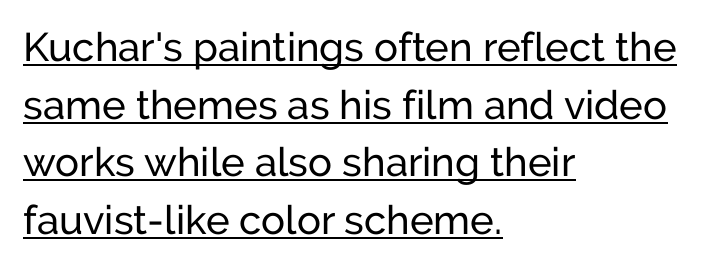
The image shows 40 px regular-weight sans-serif type, upright; set left-aligned, normal line spacing (1.44x), normal letter spacing, underlined; low stroke contrast and a medium x-height.
